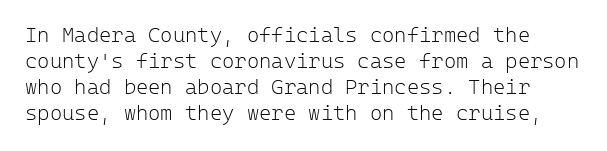
The image shows 21 px text type, upright; set line spacing 1.24x, normal letter spacing, not underlined.
